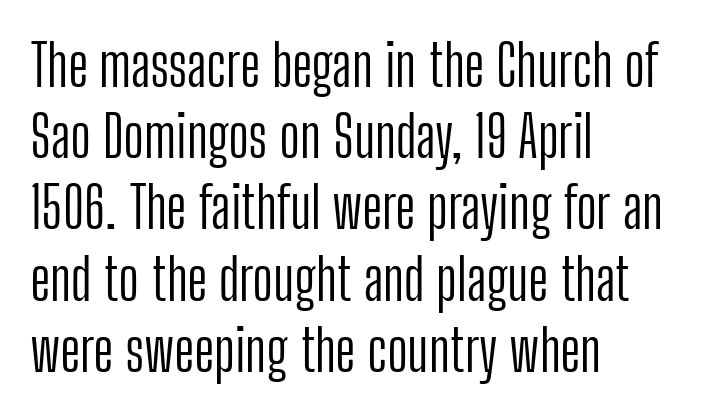
Italic? Not at all — the glyphs are vertical. This rendering uses left alignment, leaving the right contour irregular. Weight: in the light-to-regular range. The passage shown is typed in a proportional face where columns would drift. Just letters on the line, the space beneath them empty.
